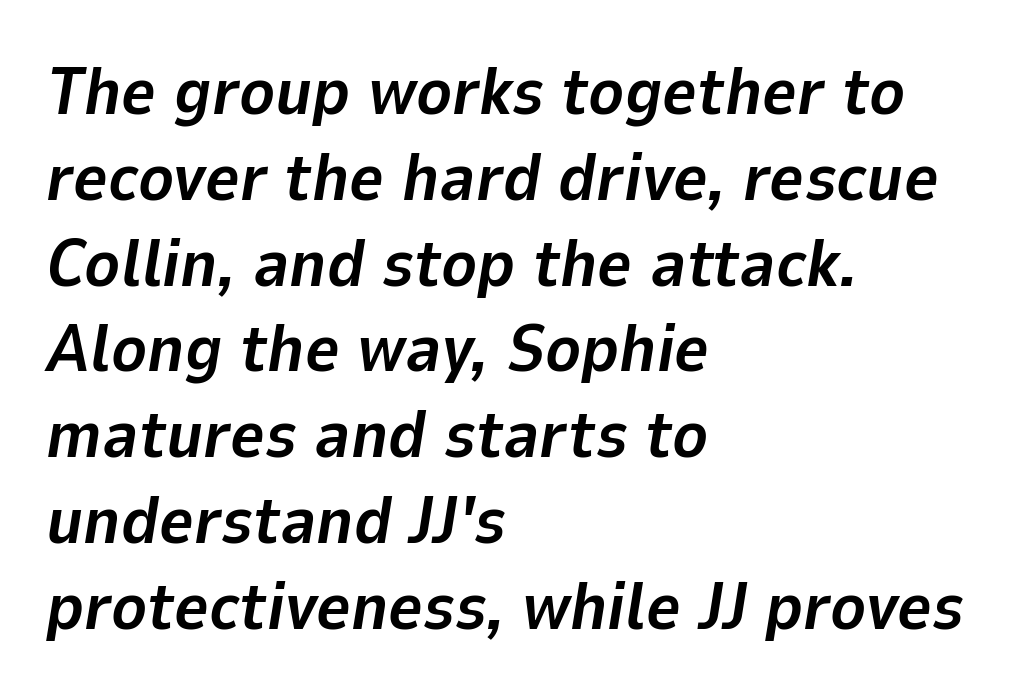
The letters are bold, with thick, heavy strokes. Line spacing here is normal. Proportional: the letters do not fall into vertical columns. These lines stack with their left ends in a neat column. The baseline area is clear. The passage shown has conventional tracking throughout.
